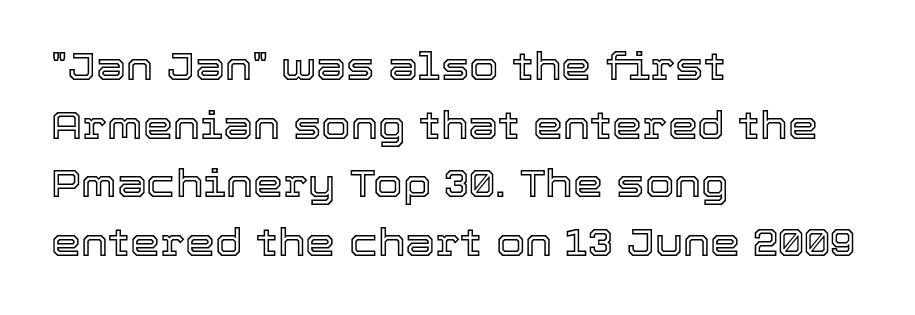
Q: Is the text italic (slanted)? A: No, it is upright.
Q: Is the text underlined? A: No.
Q: How is the paragraph aligned? A: Left-aligned.
Q: Is the spacing between letters normal or unusually wide? A: Normal.
Q: Is the spacing between lines tight, normal or loose? A: Normal.
Q: Width (condensed, normal, or wide)? A: Normal.
Q: x-height? A: Medium.
Q: Monospaced? A: No.
